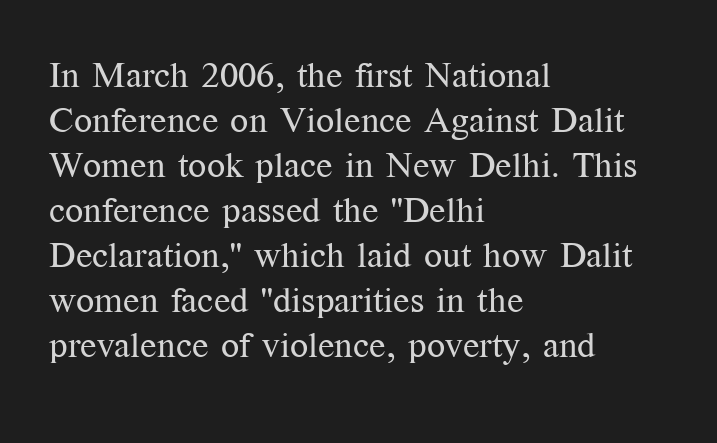
{"serif": "yes", "italic": "no", "bold": "no", "weight": "regular", "width": "normal", "stroke_contrast": "medium", "x_height": "medium", "monospaced": "no", "underline": "no", "align": "left", "line_spacing": "normal", "line_spacing_ratio": 1.25, "letter_spacing": "normal", "letter_spacing_em": 0.0, "glyph_px": 36}
